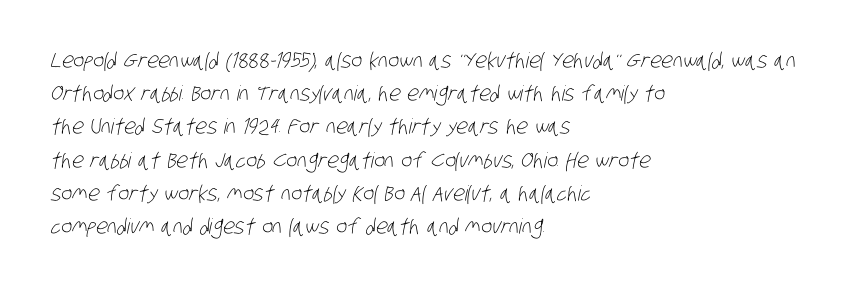
Q: Is the text bold? A: No.
Q: Is the text underlined? A: No.
Q: How is the paragraph aligned? A: Left-aligned.
Q: Is the spacing between letters normal or unusually wide? A: Normal.
Q: Is the spacing between lines tight, normal or loose? A: Normal.
